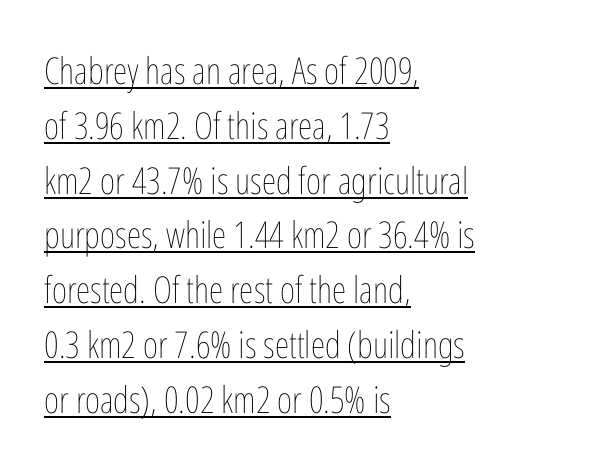
{"italic": "no", "bold": "no", "weight": "thin", "width": "condensed", "stroke_contrast": "low", "x_height": "medium", "monospaced": "no", "underline": "yes", "align": "left", "line_spacing": "normal", "line_spacing_ratio": 1.48, "letter_spacing": "normal", "letter_spacing_em": 0.0, "glyph_px": 37}
